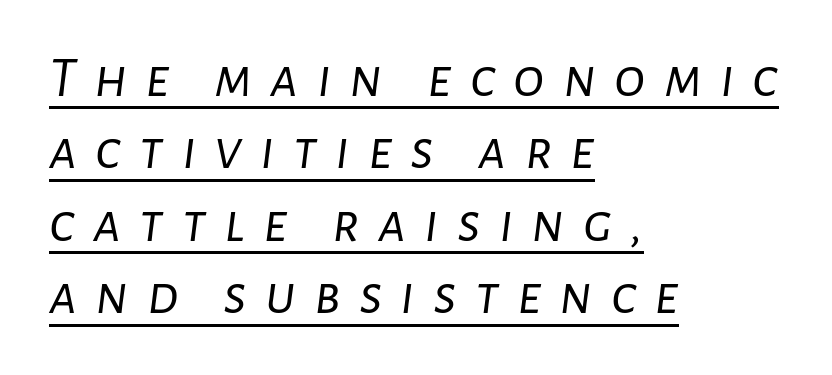
The letters are slanted; this is an italic face. Heaviness? Minimal to ordinary, like unemphasized prose. This rendering uses left alignment, leaving the right contour irregular. The passage shown is typed in a proportional face where columns would drift. Whoever set this chose a conventional vertical rhythm. Glance below the letters and you will spot a drawn line.
